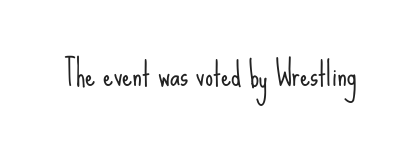
Q: Is the text bold? A: No.
Q: Is the text italic (slanted)? A: No, it is upright.
Q: Is the typeface a serif or a sans-serif typeface? A: Sans-serif.
Q: Is the text underlined? A: No.
Q: Is the spacing between letters normal or unusually wide? A: Normal.
Q: Width (condensed, normal, or wide)? A: Condensed.
Q: Stroke contrast? A: Low.
Q: x-height? A: Small.
Q: Monospaced? A: No.
